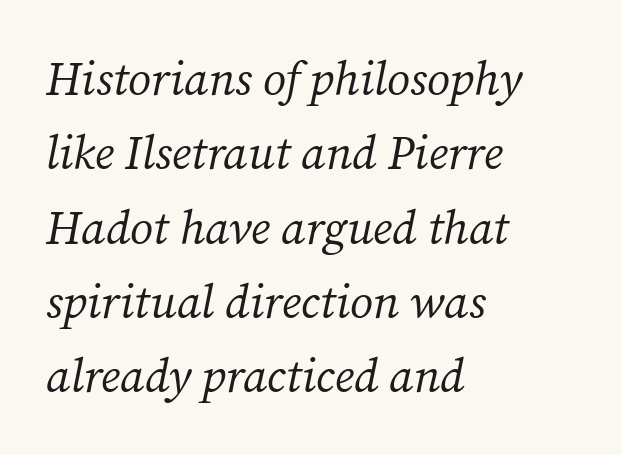
Looks like regular typesetting: each glyph gets only the width it needs. The weight would be labelled regular, book, light, or lighter still. How would I describe the line gaps? Plain and ordinary. Tall strokes in this sample are angled rather than plumb. Any mark beneath the type? The region is blank.
